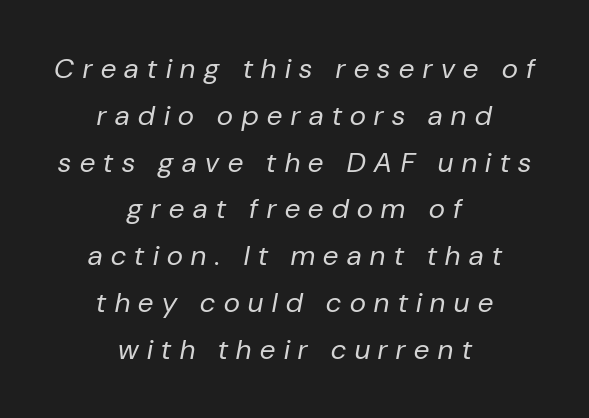
{"italic": "yes", "lean": "right", "slant_degrees": 10, "bold": "no", "weight": "regular", "width": "normal", "stroke_contrast": "low", "x_height": "medium", "monospaced": "no", "underline": "no", "align": "center", "line_spacing": "normal", "line_spacing_ratio": 1.67, "letter_spacing": "wide", "letter_spacing_em": 0.31, "glyph_px": 28}
